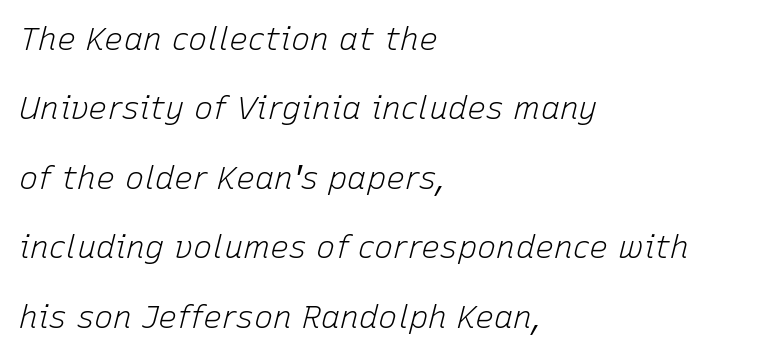
Rendered with sloped, italic letterforms. The vertical gap from one line to the next is large. Varying glyph widths throughout — classic text-font behaviour. Does the copy run flush right? No — it runs flush left. The font sits on the lighter half of the weight spectrum, regular included.
